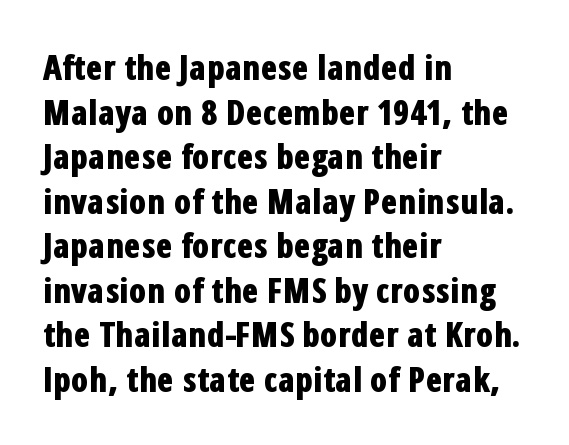
The image shows 34 px bold, condensed sans-serif type, upright; set left-aligned, normal line spacing (1.31x), normal letter spacing, not underlined; low stroke contrast and a medium x-height.
